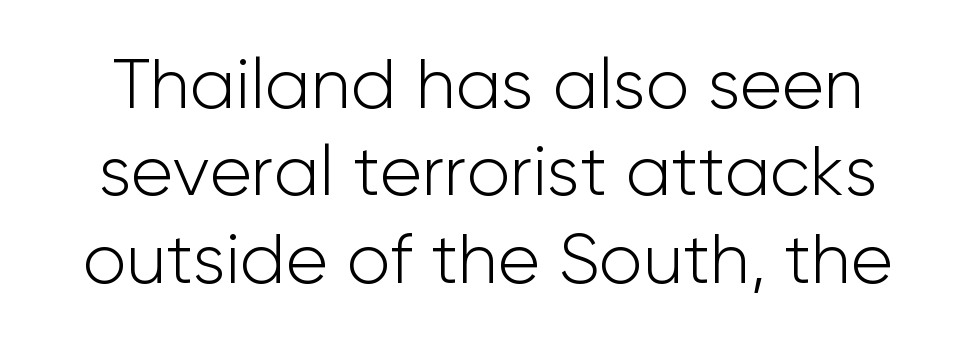
Tracking value appears to be zero — textbook default spacing. Style check: upright. The specimen omits any rule beneath the text block's lines. Stems here are at most as thick as an everyday book face. Is this a fixed-width face? No — the glyphs have proportional, varying widths. The glyphs in this specimen are sans serif.
